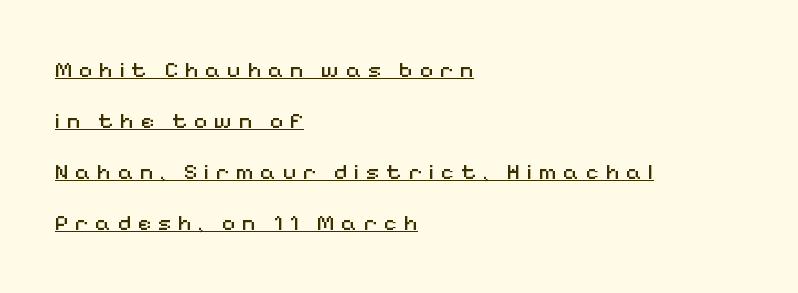
{"italic": "no", "bold": "no", "underline": "yes", "align": "left", "line_spacing": "loose", "line_spacing_ratio": 2.22, "letter_spacing": "wide", "letter_spacing_em": 0.29, "glyph_px": 23}
